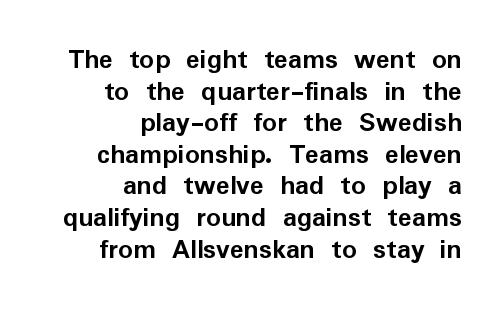
{"serif": "no", "italic": "no", "bold": "yes", "weight": "semibold", "width": "normal", "stroke_contrast": "low", "x_height": "medium", "monospaced": "no", "underline": "no", "align": "right", "line_spacing": "tight", "line_spacing_ratio": 1.09, "letter_spacing": "normal", "letter_spacing_em": 0.0, "glyph_px": 29}
